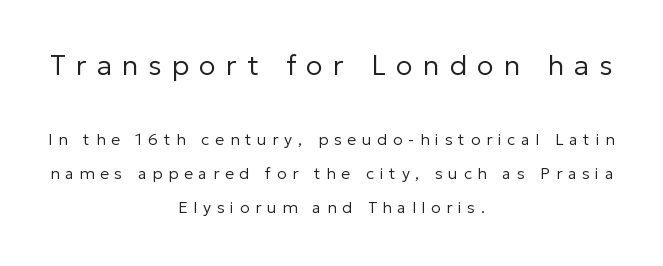
{"serif": "no", "italic": "no", "bold": "no", "weight": "regular", "width": "normal", "stroke_contrast": "low", "x_height": "medium", "monospaced": "no", "underline": "no", "align": "center", "line_spacing": "loose", "line_spacing_ratio": 2.13, "letter_spacing": "wide", "letter_spacing_em": 0.36, "larger_block": "first", "size_ratio": 1.75, "glyph_px": 28}
